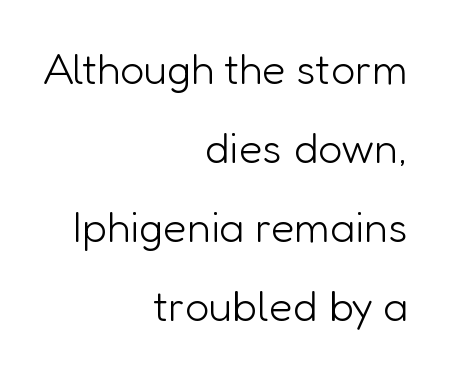
Q: Is the text bold? A: No.
Q: Is the text italic (slanted)? A: No, it is upright.
Q: Is the typeface a serif or a sans-serif typeface? A: Sans-serif.
Q: Is the text underlined? A: No.
Q: How is the paragraph aligned? A: Right-aligned.
Q: Is the spacing between letters normal or unusually wide? A: Normal.
Q: Width (condensed, normal, or wide)? A: Normal.
Q: Stroke contrast? A: Low.
Q: x-height? A: Medium.
Q: Monospaced? A: No.
